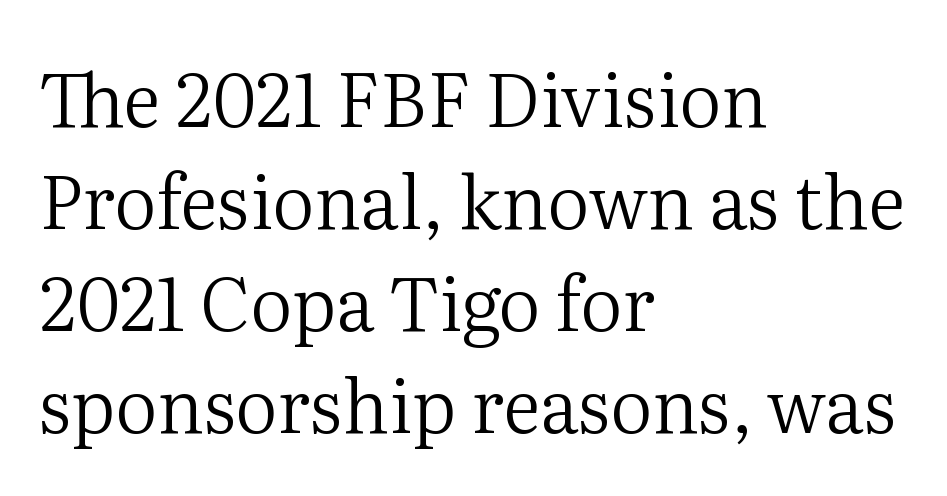
{"serif": "yes", "italic": "no", "bold": "no", "weight": "regular", "width": "normal", "stroke_contrast": "medium", "x_height": "medium", "monospaced": "no", "underline": "no", "align": "left", "line_spacing": "normal", "line_spacing_ratio": 1.38, "letter_spacing": "normal", "letter_spacing_em": 0.0, "glyph_px": 74}
